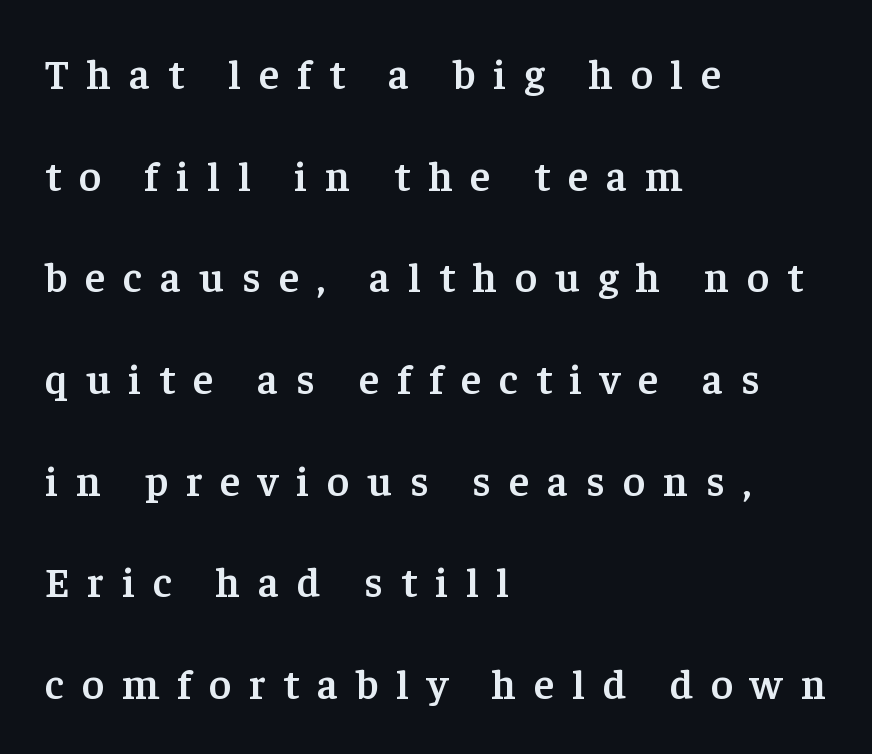
The image shows 42 px semibold serif type, upright; set left-aligned, loose line spacing (2.42x), unusually wide letter spacing (+0.43 em), not underlined; low stroke contrast and a medium x-height.
